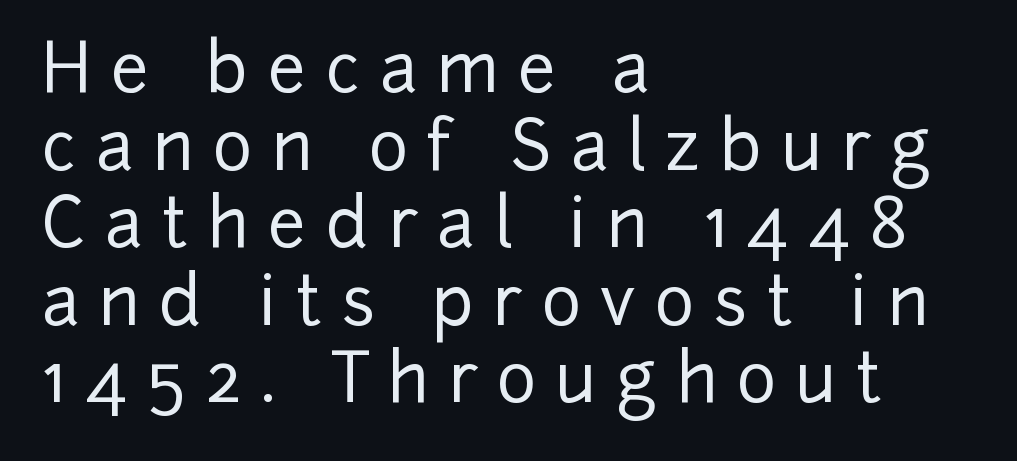
Is there much room between lines? No — they nearly touch. Each letter keeps its own natural width here, so spacing adapts to shape. Bare-footed words on every line. Look at the tracking — it's clearly loosened, letters drifting apart. Notice how the passage keeps a crisp vertical edge on the left only. No italicization has been applied; the sample stays upright.
